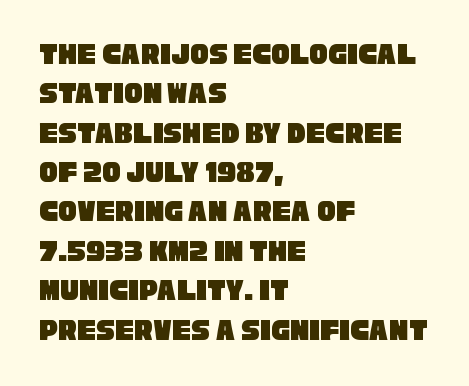
How would I describe the line gaps? Plain and ordinary. The lines in this sample share a left origin and differ only in where they stop. Look at the bottom of the vertical strokes: they stop flat, with no serifs. Glyph-to-glyph distance matches everyday printed text.
